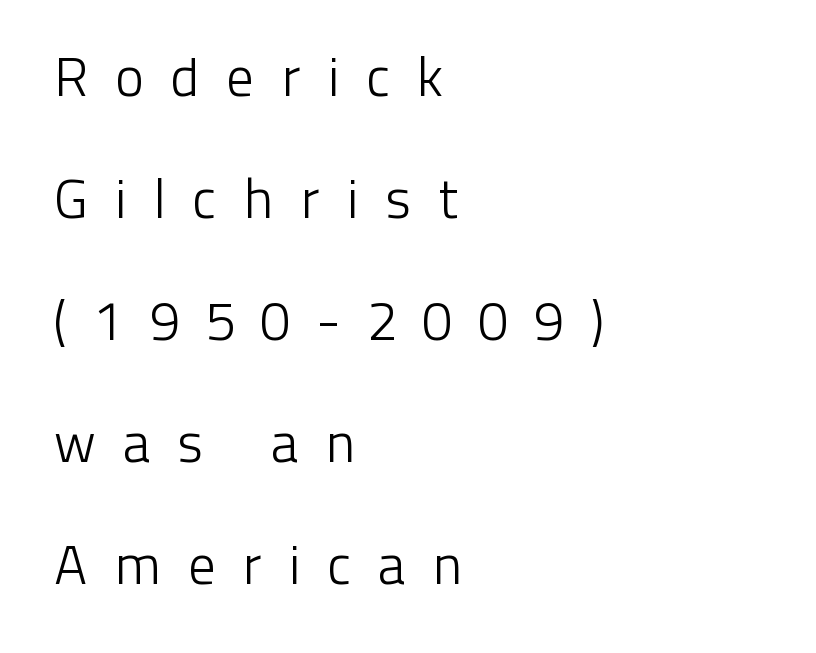
Horizontal bands of white between lines are thick stripes. The face looks like a standard text weight, possibly lighter. Unlike a traditional serif, this face leaves its strokes unadorned. There is plenty of visible air inserted between adjacent glyphs.
